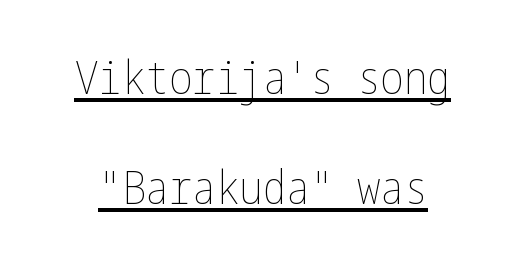
The type is set solid horizontally, with unmodified tracking. Honestly, the underline is the first thing you notice here. Think standard paragraph weight, or any step lighter than that. The axis of the letterforms is exactly vertical. Airy leading.
